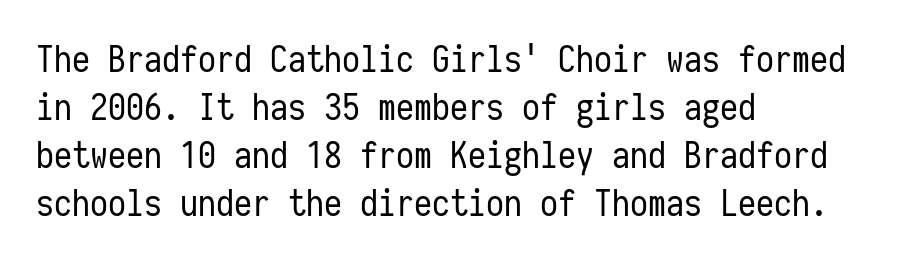
The letters sit at their default tracking, neither squeezed nor spread. Each letter, wide or thin by design, is forced into the same width here. Normally led — the rows are evenly, conventionally spaced. When letters stand straight like this, we call the style roman or upright. The typeface chosen for these lines omits serifs.
